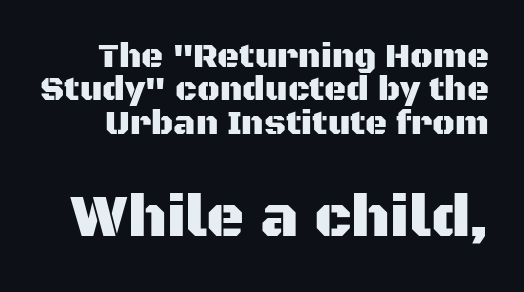
Q: Is the text italic (slanted)? A: No, it is upright.
Q: Is the typeface a serif or a sans-serif typeface? A: Sans-serif.
Q: Is the text underlined? A: No.
Q: Is the spacing between letters normal or unusually wide? A: Normal.
Q: Is the spacing between lines tight, normal or loose? A: Tight.
Q: Which block of text is set in a larger size, the first (top) or the second (bottom)? A: The second (bottom) one.
Q: Width (condensed, normal, or wide)? A: Normal.
Q: Stroke contrast? A: Medium.
Q: x-height? A: Large.
Q: Monospaced? A: No.
